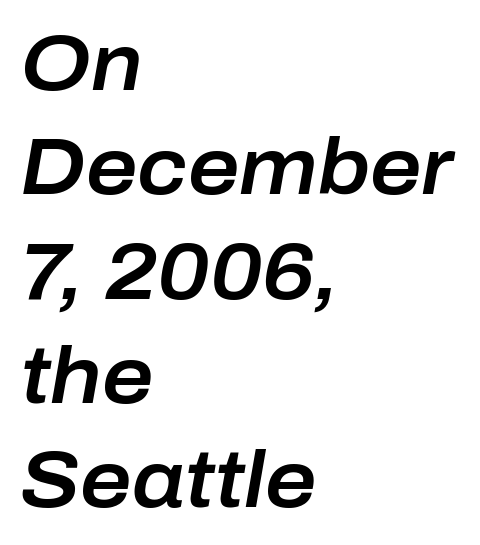
{"italic": "yes", "lean": "right", "slant_degrees": 10, "width": "normal", "stroke_contrast": "low", "x_height": "medium", "monospaced": "no", "underline": "no", "align": "left", "line_spacing": "normal", "line_spacing_ratio": 1.32, "letter_spacing": "normal", "letter_spacing_em": 0.0, "glyph_px": 79}
